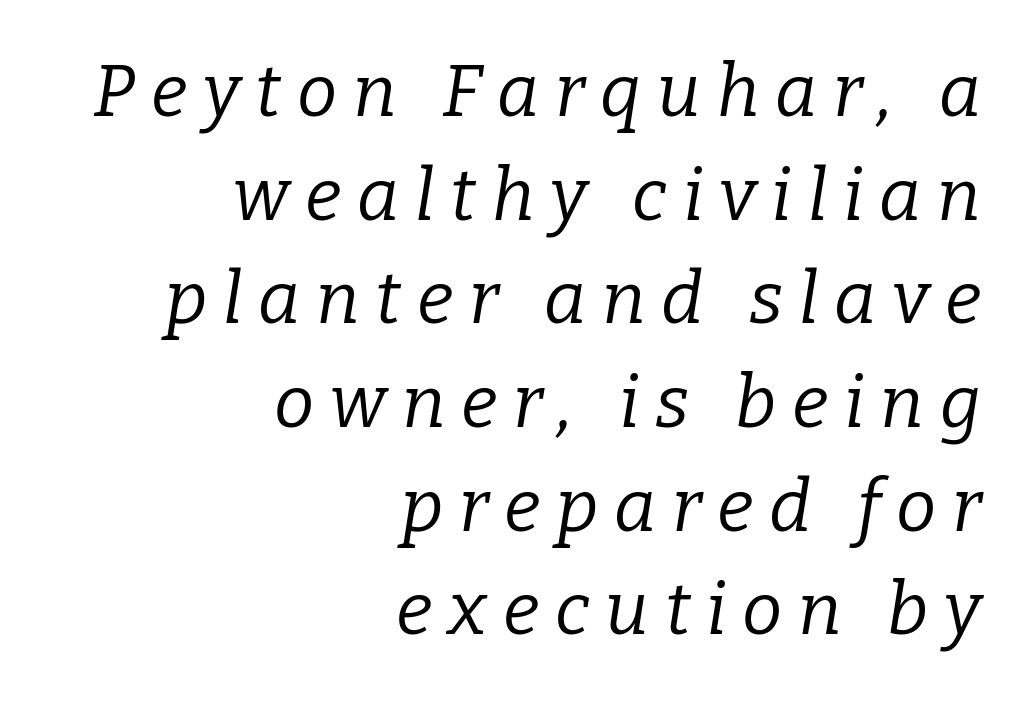
Type style note: has serifs. Plain, unruled lines of type. The rendering inserts visible extra space after every character. Designer's note — italics engaged. Each letter keeps its own natural width here, so spacing adapts to shape. Does the leading feel generous? No, just average.
